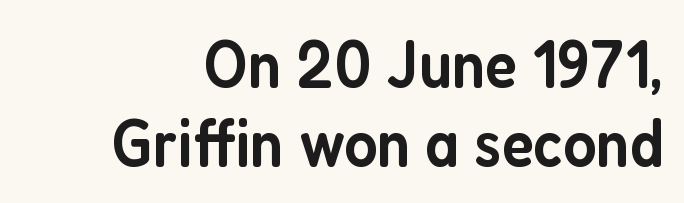
Q: Is the text bold? A: Semi-bold.
Q: Is the text italic (slanted)? A: No, it is upright.
Q: Is the typeface a serif or a sans-serif typeface? A: Sans-serif.
Q: Is the text underlined? A: No.
Q: Is the spacing between letters normal or unusually wide? A: Normal.
Q: Width (condensed, normal, or wide)? A: Condensed.
Q: Stroke contrast? A: Low.
Q: x-height? A: Medium.
Q: Monospaced? A: No.
